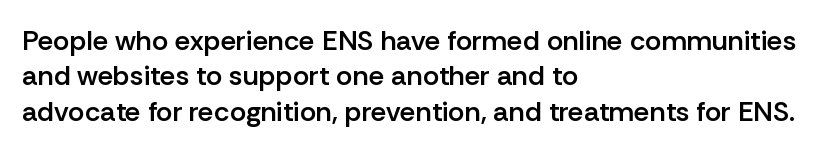
{"serif": "no", "italic": "no", "bold": "semi", "weight": "semibold", "width": "normal", "stroke_contrast": "low", "x_height": "medium", "monospaced": "no", "underline": "no", "align": "left", "line_spacing": "normal", "line_spacing_ratio": 1.26, "letter_spacing": "normal", "letter_spacing_em": 0.0, "glyph_px": 28}
